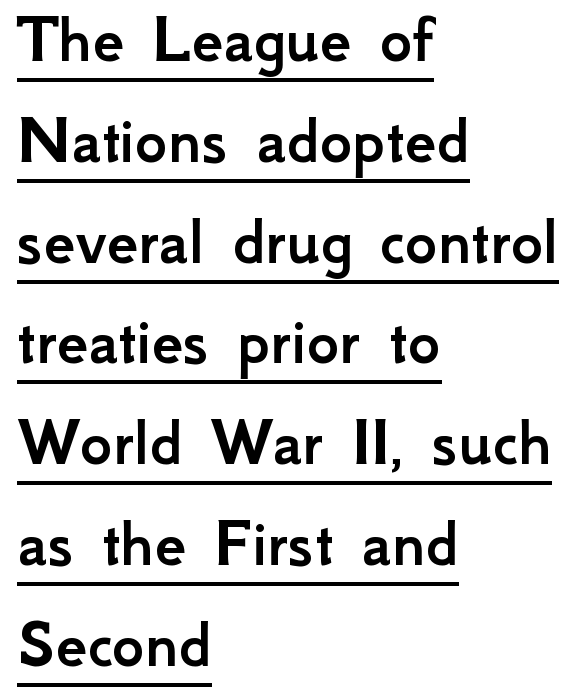
The image shows 70 px sans-serif type, upright; set left-aligned, normal line spacing (1.44x), normal letter spacing, underlined; low stroke contrast and a small x-height.
